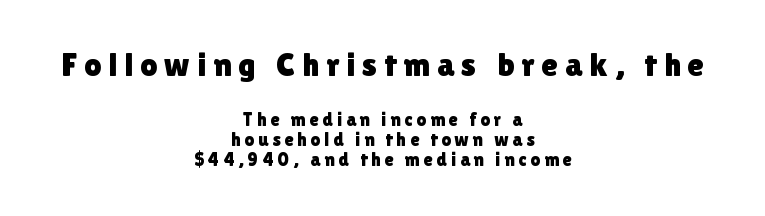
Does the type have serifs? No, each stem ends abruptly. A typesetter would call this heavily tracked-out type. Each letter keeps its own natural width here, so spacing adapts to shape. Rendered with straight, roman letterforms.
